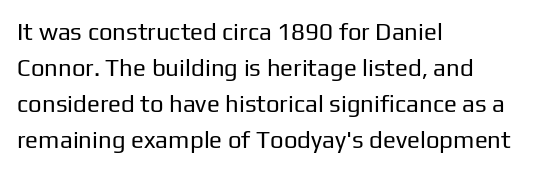
{"italic": "no", "bold": "no", "underline": "no", "align": "left", "line_spacing": "normal", "line_spacing_ratio": 1.5, "letter_spacing": "normal", "letter_spacing_em": 0.0, "glyph_px": 24}
